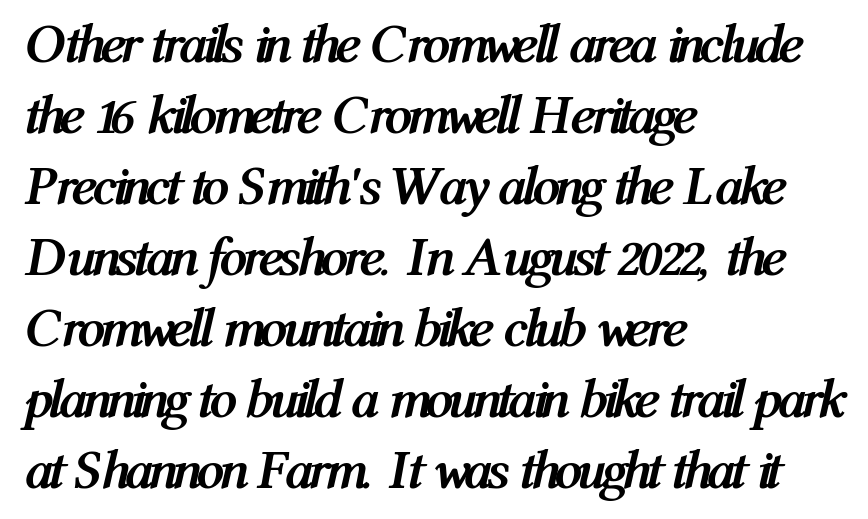
The image shows 55 px semibold, condensed type, italic (leaning right); set left-aligned, normal line spacing (1.29x), normal letter spacing, not underlined; medium stroke contrast and a medium x-height.
